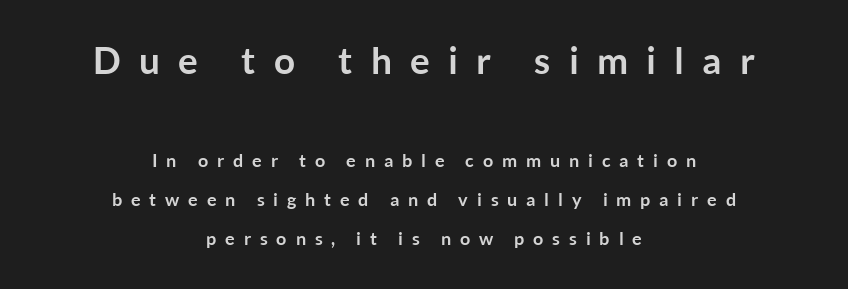
The image shows 37 px semibold sans-serif type, upright; set centered, loose line spacing (2.19x), unusually wide letter spacing (+0.49 em), not underlined; the first (top) block is 2.06x larger; low stroke contrast and a medium x-height.
